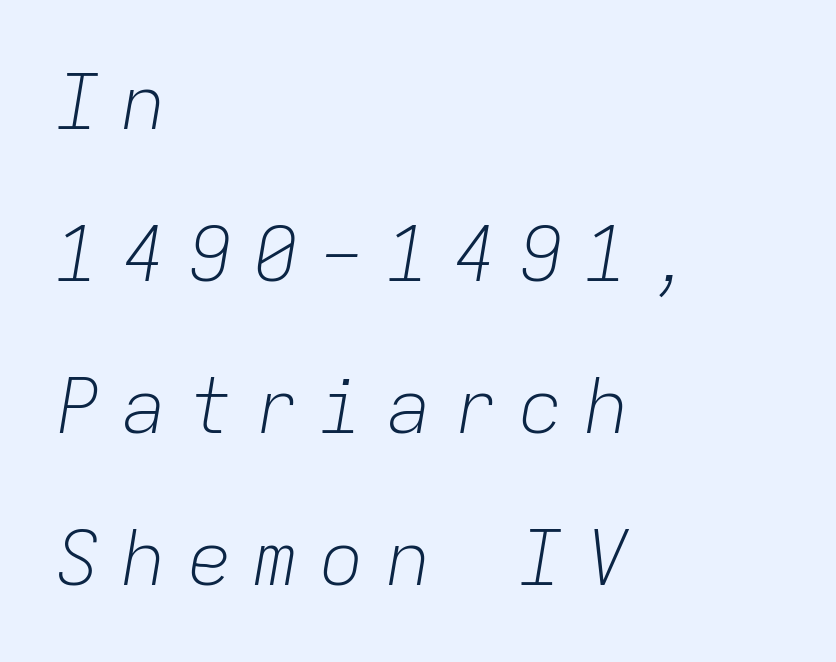
{"italic": "yes", "lean": "right", "slant_degrees": 9, "bold": "no", "weight": "light", "width": "normal", "stroke_contrast": "low", "x_height": "medium", "monospaced": "yes", "underline": "no", "align": "left", "line_spacing": "loose", "line_spacing_ratio": 2.0, "letter_spacing": "wide", "letter_spacing_em": 0.27, "glyph_px": 76}
